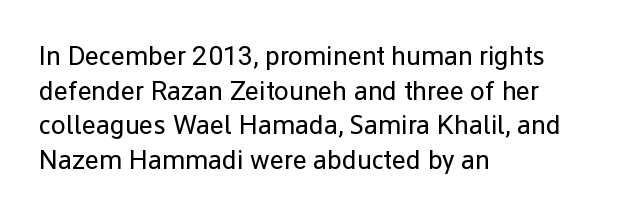
The image shows 27 px text type, upright; set left-aligned, normal line spacing (1.28x), normal letter spacing, not underlined.
